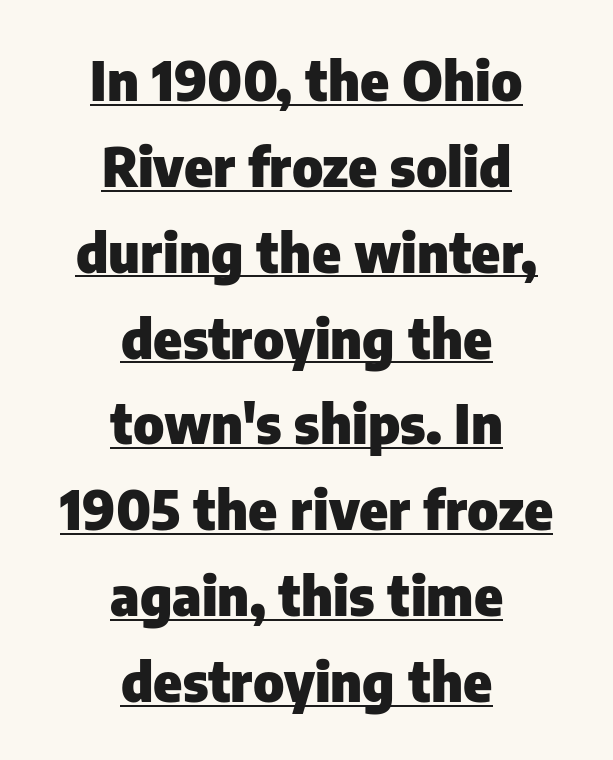
{"serif": "no", "italic": "no", "bold": "yes", "weight": "heavy", "width": "normal", "stroke_contrast": "low", "x_height": "medium", "monospaced": "no", "underline": "yes", "align": "center", "line_spacing": "normal", "line_spacing_ratio": 1.59, "letter_spacing": "normal", "letter_spacing_em": 0.0, "glyph_px": 54}
